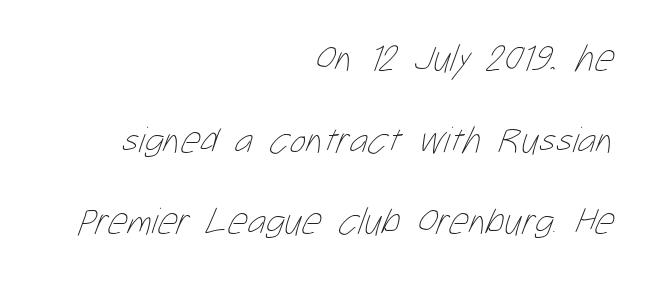
The image shows 38 px thin, condensed type; set right-aligned, loose line spacing (2.15x), normal letter spacing, not underlined; low stroke contrast and a medium x-height.
